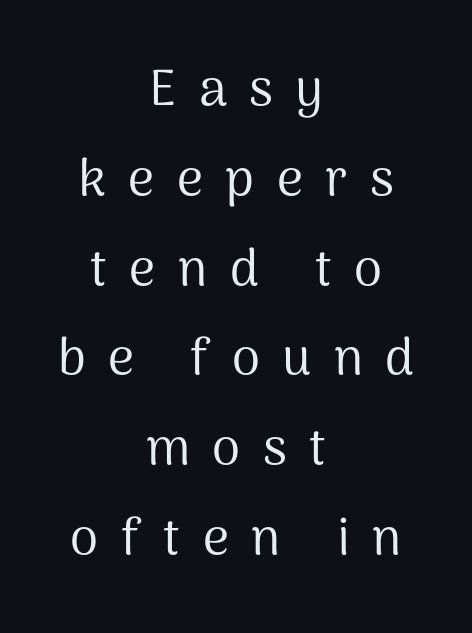
The image shows 51 px regular-weight sans-serif type, upright; set centered, line spacing 1.76x, unusually wide letter spacing (+0.44 em), not underlined; medium stroke contrast and a medium x-height.
